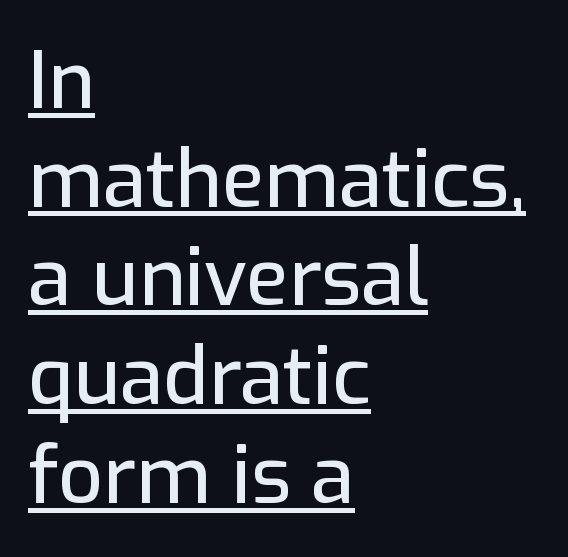
{"serif": "no", "italic": "no", "width": "normal", "stroke_contrast": "low", "x_height": "medium", "monospaced": "no", "underline": "yes", "align": "left", "line_spacing": "normal", "line_spacing_ratio": 1.25, "letter_spacing": "normal", "letter_spacing_em": 0.0, "glyph_px": 79}
